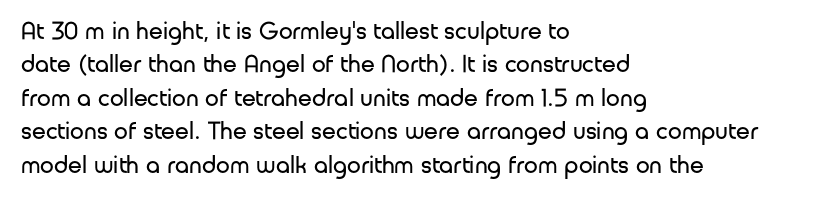
The image shows 25 px text type, upright; set left-aligned, normal line spacing (1.34x), normal letter spacing, not underlined.
